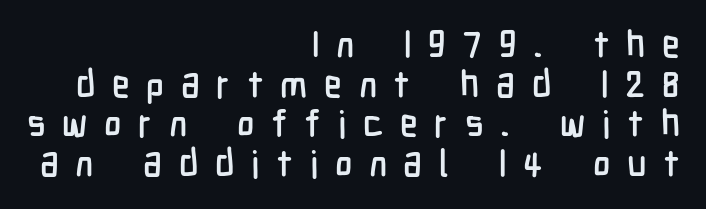
The letters are spread apart with noticeably loose tracking. The passage shown is typed in a proportional face where columns would drift. Unlike italic type, these characters show no tilt at all. Reading down the block, your eye finds every line finishing at a fixed right position. You can tell from the bare stems that sans-serif type was used. In terms of leading, this rendering errs on the cramped side.
